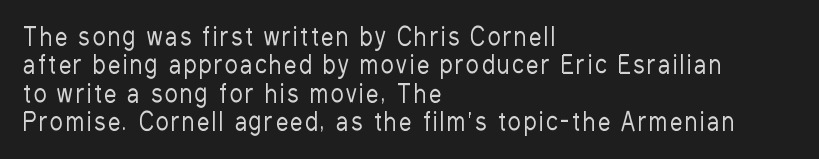
The image shows 24 px text type, upright; set left-aligned, line spacing 1.18x, not underlined.
